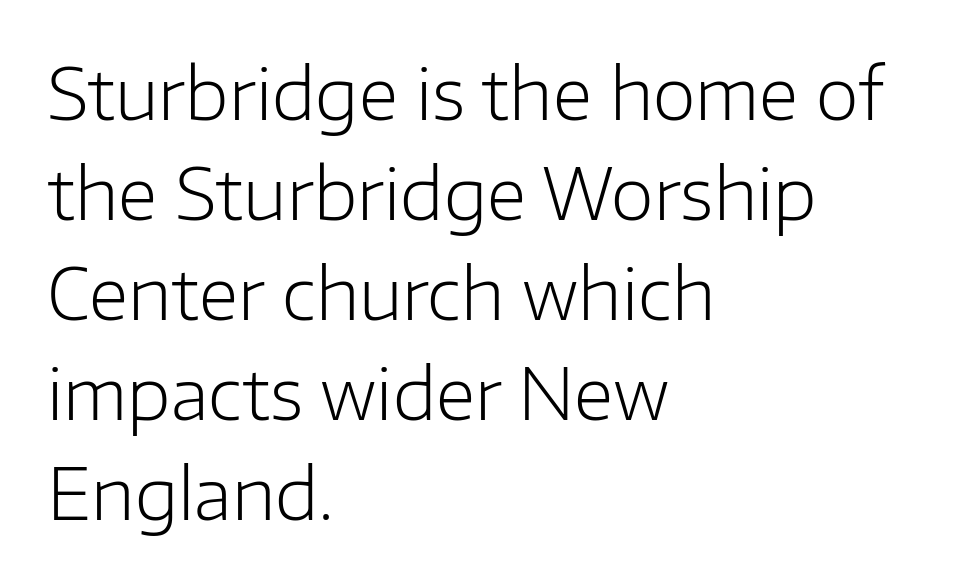
The image shows 70 px light sans-serif type, upright; set left-aligned, normal line spacing (1.43x), normal letter spacing, not underlined; low stroke contrast and a medium x-height.
